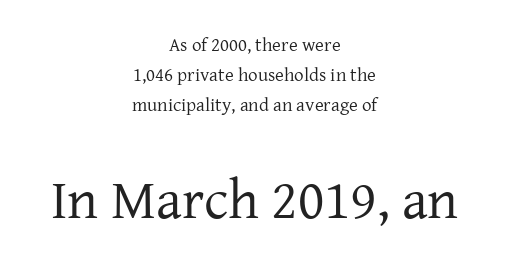
Q: Is the text bold? A: No.
Q: Is the text italic (slanted)? A: No, it is upright.
Q: Is the typeface a serif or a sans-serif typeface? A: Serif.
Q: Is the text underlined? A: No.
Q: How is the paragraph aligned? A: Centered.
Q: Is the spacing between letters normal or unusually wide? A: Normal.
Q: Is the spacing between lines tight, normal or loose? A: Normal.
Q: Which block of text is set in a larger size, the first (top) or the second (bottom)? A: The second (bottom) one.
Q: Width (condensed, normal, or wide)? A: Normal.
Q: Stroke contrast? A: Low.
Q: x-height? A: Medium.
Q: Monospaced? A: No.
